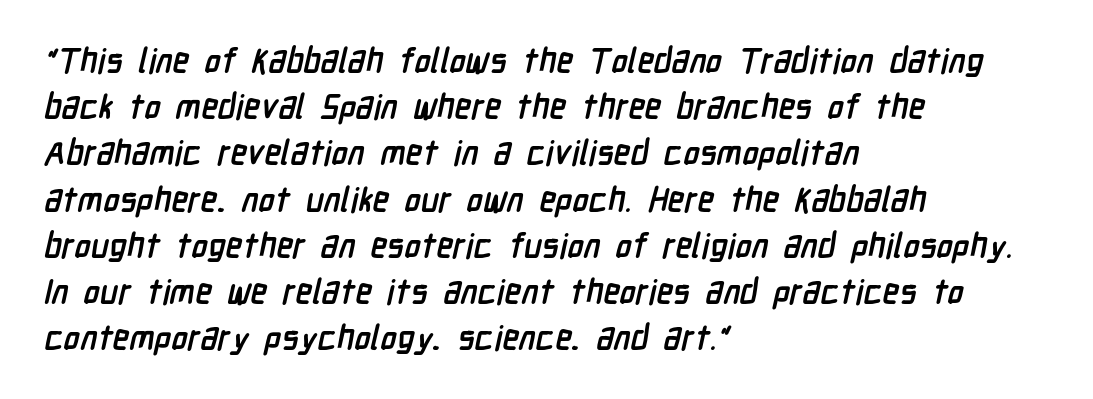
{"serif": "no", "bold": "yes", "weight": "semibold", "width": "condensed", "stroke_contrast": "low", "x_height": "medium", "monospaced": "no", "underline": "no", "align": "left", "line_spacing": "normal", "line_spacing_ratio": 1.36, "letter_spacing": "normal", "letter_spacing_em": 0.0, "glyph_px": 34}
